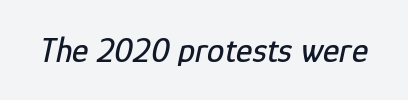
The image shows 35 px condensed type, italic (leaning right); set normal letter spacing, not underlined; low stroke contrast and a medium x-height.
